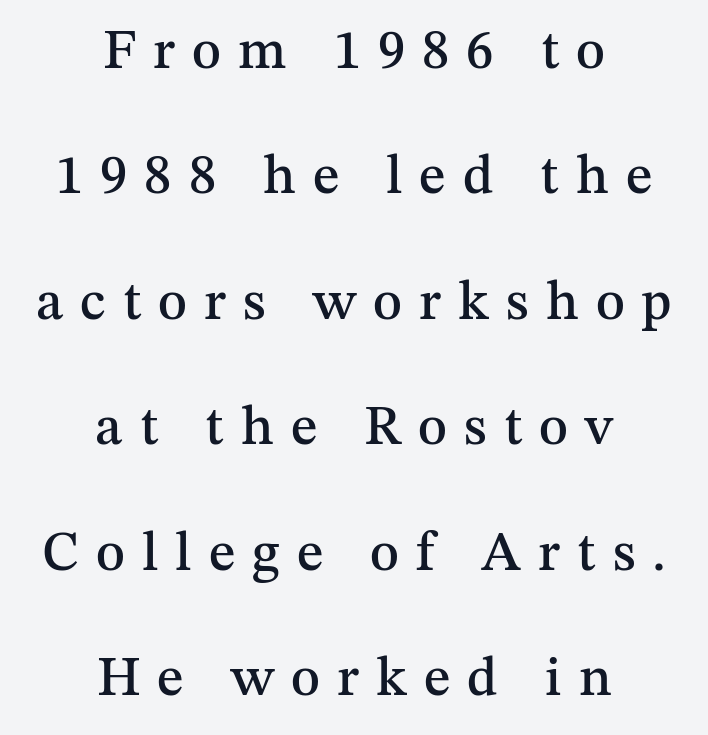
{"serif": "yes", "italic": "no", "width": "normal", "stroke_contrast": "medium", "x_height": "medium", "monospaced": "no", "underline": "no", "align": "center", "line_spacing": "loose", "line_spacing_ratio": 2.28, "letter_spacing": "wide", "letter_spacing_em": 0.31, "glyph_px": 55}
